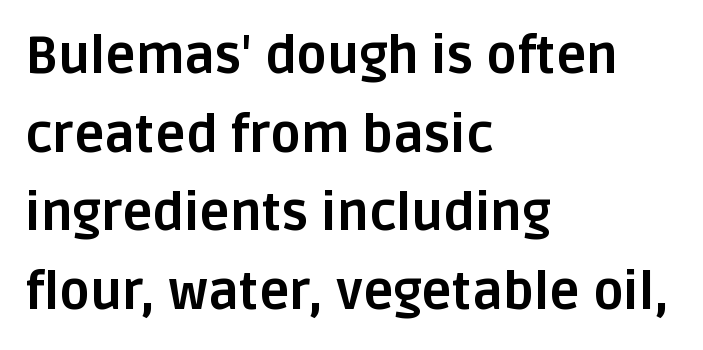
The image shows 51 px bold sans-serif type, upright; set left-aligned, normal line spacing (1.54x), normal letter spacing, not underlined; low stroke contrast and a large x-height.
